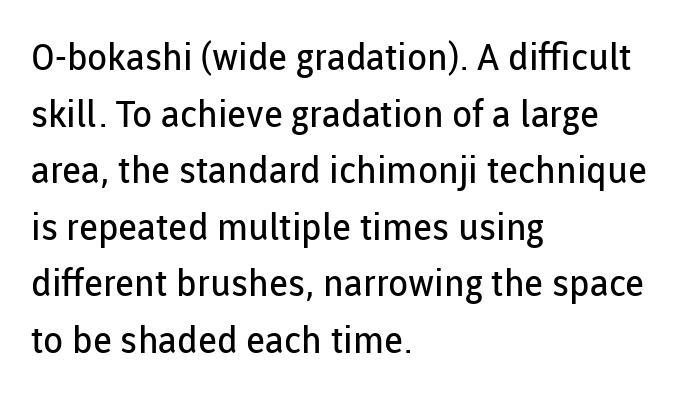
The image shows 37 px regular-weight sans-serif type, upright; set left-aligned, normal line spacing (1.53x), normal letter spacing, not underlined; low stroke contrast and a medium x-height.
